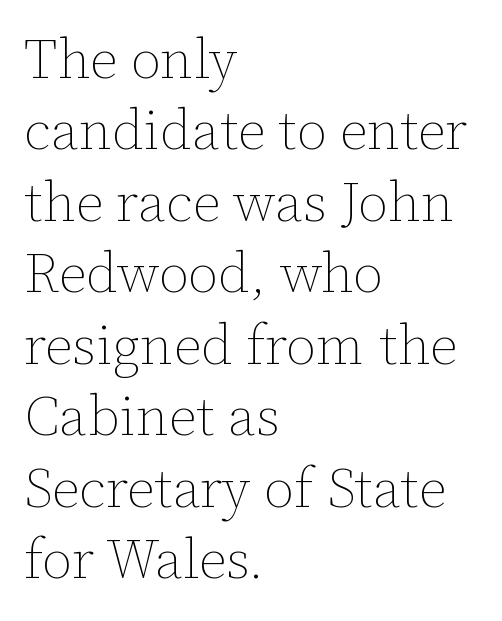
{"italic": "no", "bold": "no", "weight": "thin", "width": "normal", "stroke_contrast": "low", "x_height": "medium", "monospaced": "no", "underline": "no", "align": "left", "line_spacing": "normal", "line_spacing_ratio": 1.3, "letter_spacing": "normal", "letter_spacing_em": 0.0, "glyph_px": 55}
